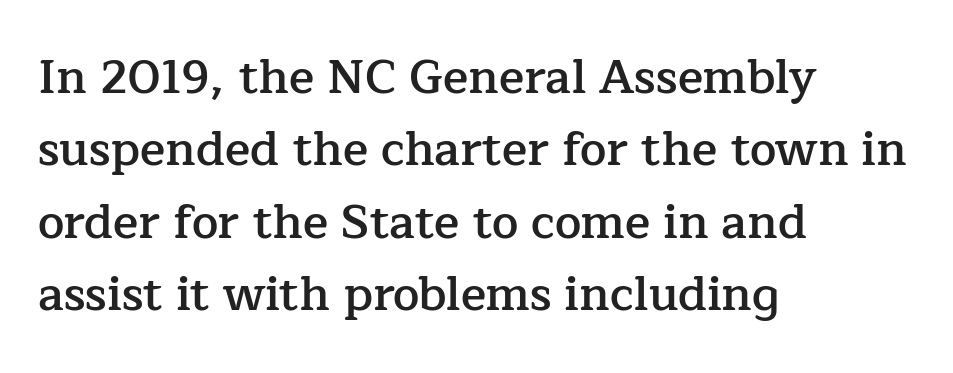
These lines are rendered in a variable-pitch font. This sample uses an upright cut, with every glyph sitting square on the baseline. The text was rendered using a seriffed face with decorative stroke endings. What weight is shown? A semibold, between regular and bold. Layout note: lines flush left.
